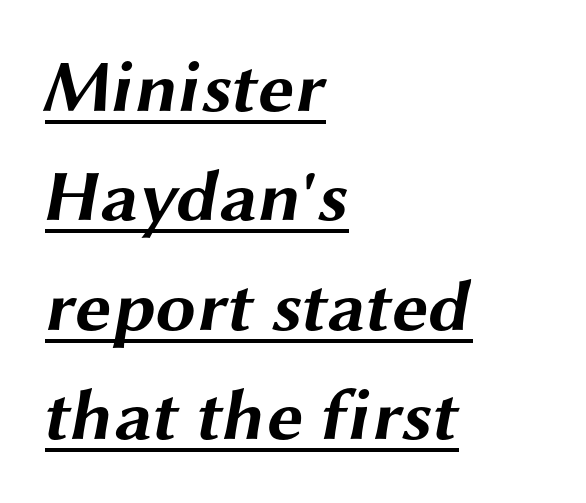
The image shows 73 px bold, wide sans-serif type; set left-aligned, normal line spacing (1.5x), normal letter spacing, underlined; medium stroke contrast and a medium x-height.
